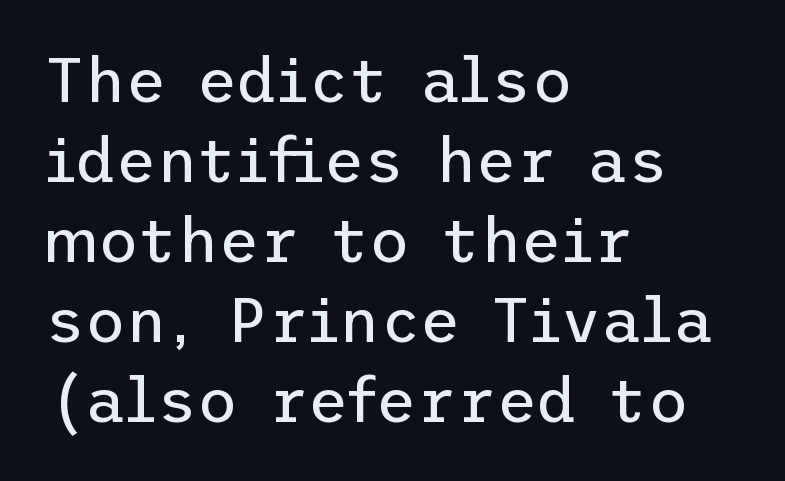
The image shows 62 px regular-weight sans-serif type, upright; set left-aligned, normal line spacing (1.29x), normal letter spacing, not underlined; low stroke contrast and a medium x-height.
